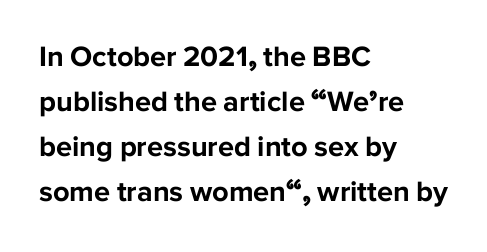
Q: Is the text bold? A: Yes.
Q: Is the text italic (slanted)? A: No, it is upright.
Q: Is the typeface a serif or a sans-serif typeface? A: Sans-serif.
Q: Is the text underlined? A: No.
Q: How is the paragraph aligned? A: Left-aligned.
Q: Is the spacing between letters normal or unusually wide? A: Normal.
Q: Is the spacing between lines tight, normal or loose? A: Normal.
Q: Width (condensed, normal, or wide)? A: Normal.
Q: Stroke contrast? A: Low.
Q: x-height? A: Medium.
Q: Monospaced? A: No.
